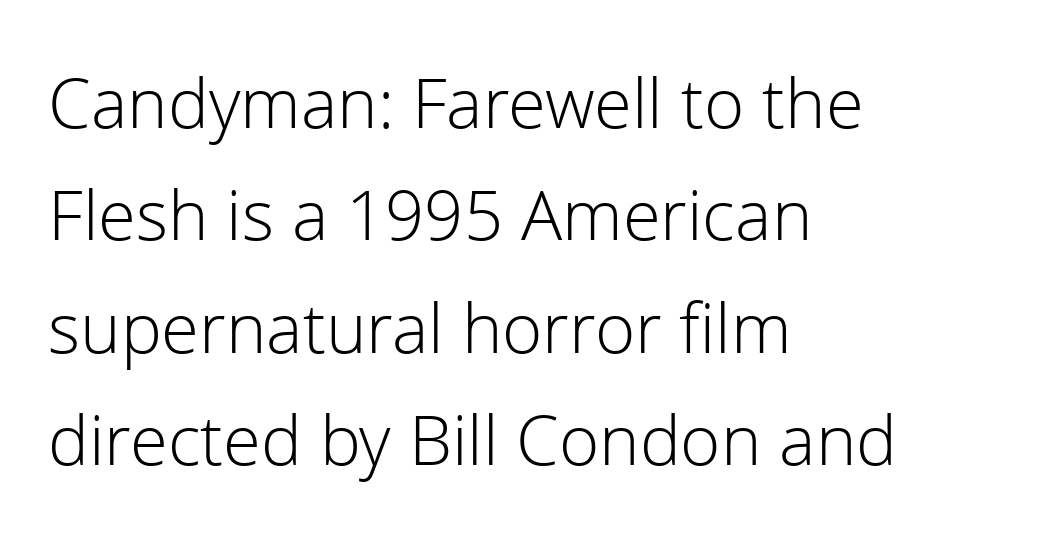
Q: Is the text bold? A: No.
Q: Is the text italic (slanted)? A: No, it is upright.
Q: Is the typeface a serif or a sans-serif typeface? A: Sans-serif.
Q: Is the text underlined? A: No.
Q: How is the paragraph aligned? A: Left-aligned.
Q: Is the spacing between letters normal or unusually wide? A: Normal.
Q: Is the spacing between lines tight, normal or loose? A: Normal.
Q: Width (condensed, normal, or wide)? A: Normal.
Q: Stroke contrast? A: Low.
Q: x-height? A: Medium.
Q: Monospaced? A: No.
